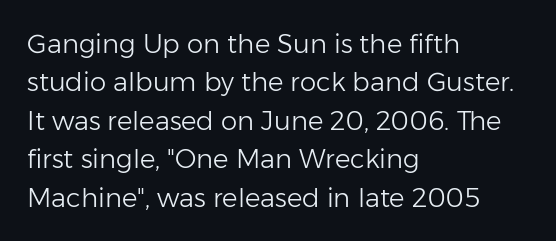
Leftover space on each line is placed entirely after the last word. The font sits on the lighter half of the weight spectrum, regular included. Here the glyphs are tracked normally, forming tight word shapes. Evenly set lines give the paragraph a standard silhouette. The area under the type is left untouched. The letters stand upright; this is a roman face.
